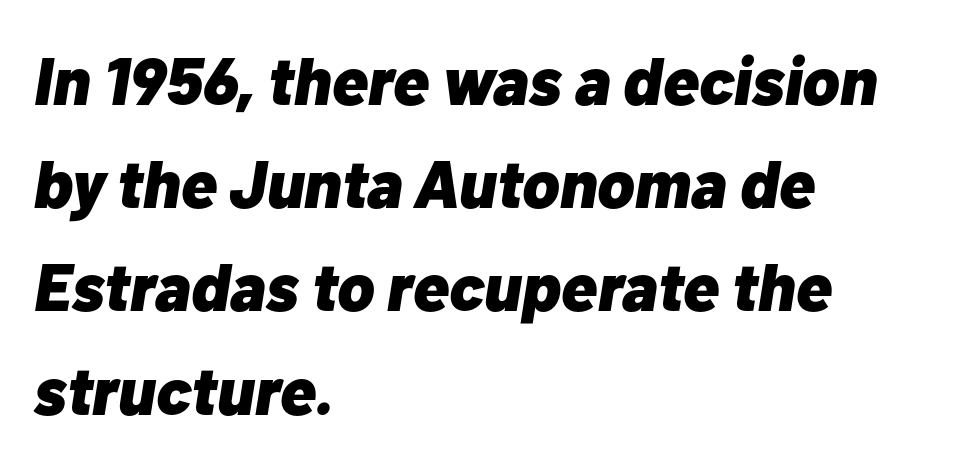
Q: Is the text bold? A: Yes.
Q: Is the text italic (slanted)? A: Yes, it leans right by about 10 degrees.
Q: Is the text underlined? A: No.
Q: How is the paragraph aligned? A: Left-aligned.
Q: Is the spacing between letters normal or unusually wide? A: Normal.
Q: Is the spacing between lines tight, normal or loose? A: Normal.
Q: Width (condensed, normal, or wide)? A: Normal.
Q: Stroke contrast? A: Low.
Q: x-height? A: Medium.
Q: Monospaced? A: No.
